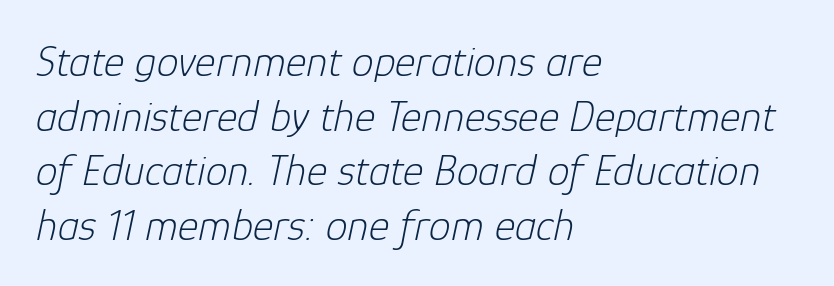
The image shows 44 px light type, italic (leaning right); set left-aligned, line spacing 1.24x, normal letter spacing, not underlined; low stroke contrast and a medium x-height.
